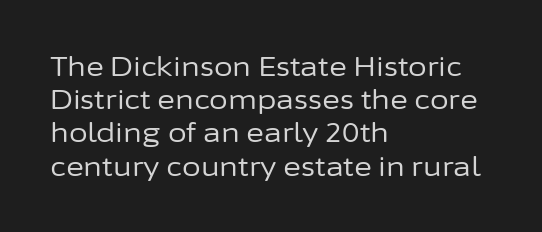
The zone under the glyphs is completely vacant. The passage is arranged the way most books set body copy — flush left. The type sits square on the baseline with zero lean. Weight: in the light-to-regular range. In terms of letterspacing, this is plain default setting.
